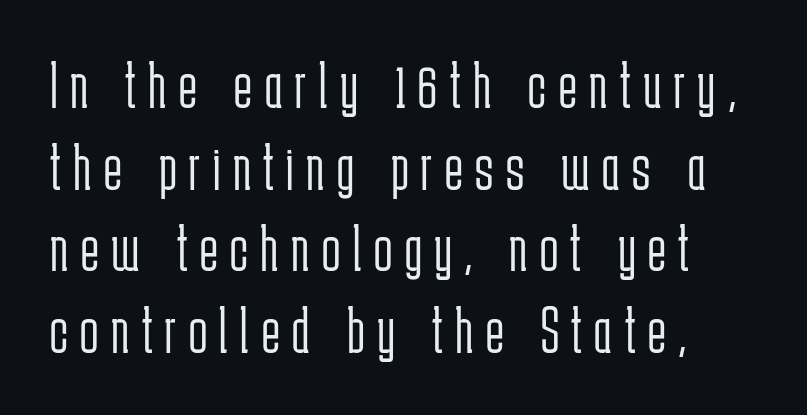
This sample uses an upright cut, with every glyph sitting square on the baseline. The rendering uses natural spacing where letterforms have individual widths. The glyphs in this specimen are sans serif. A student would call this left alignment; a typographer would say flush left, rag right.
